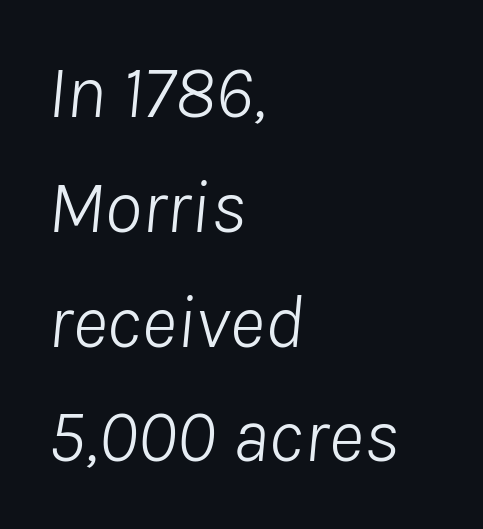
Rows of type keep a routine distance in the vertical direction. The zone under the glyphs is completely vacant. Which margin do the lines hug? The left one — the right edge is uneven. The passage shown is typed in a proportional face where columns would drift. Weight: in the light-to-regular range.
